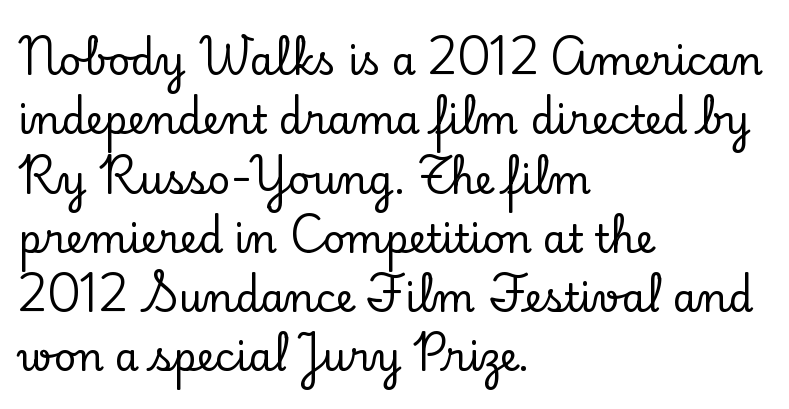
The image shows 39 px serif type, upright; set left-aligned, normal line spacing (1.52x), normal letter spacing, not underlined; low stroke contrast and a small x-height.
